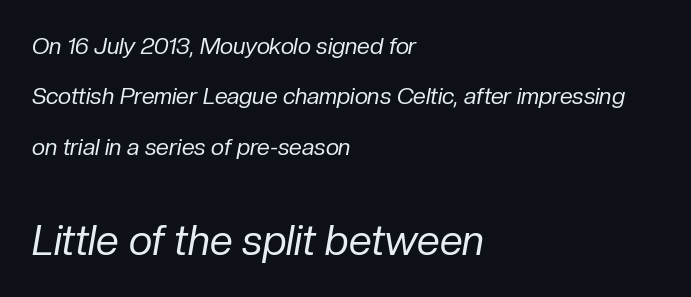
The image shows 41 px regular-weight type, italic (leaning right); set left-aligned, loose line spacing (2.19x), normal letter spacing, not underlined; the second (bottom) block is 1.78x larger; low stroke contrast and a medium x-height.
